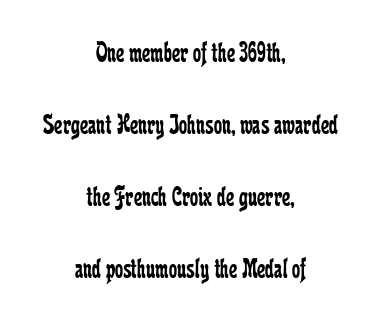
The image shows 29 px regular-weight, condensed serif type, upright; set centered, loose line spacing (2.48x), normal letter spacing, not underlined; low stroke contrast and a medium x-height.
